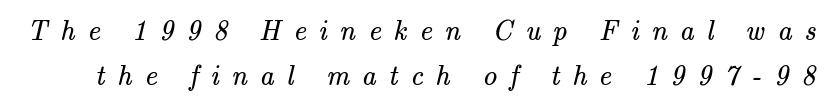
The rendering uses a moderate line-height, typical for paragraphs. Check the space under the baseline: it is left empty. A typesetter would call this proportional, since set widths differ per character. Classification — serif.
